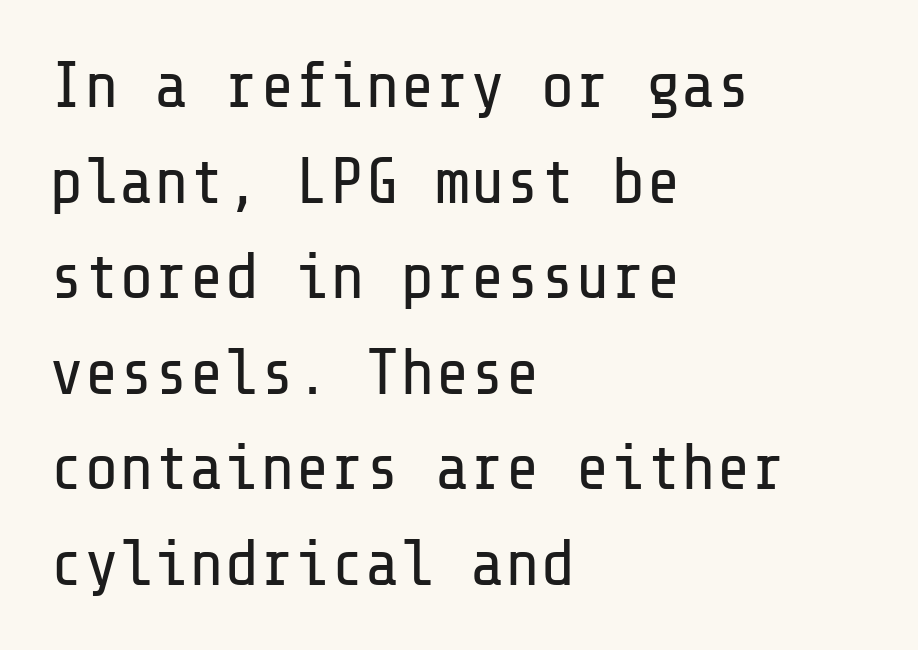
This rendering employs a face without finishing strokes, i.e., a sans-serif. Rows of type keep a routine distance in the vertical direction. Stroke thickness stays within the range of a standard reading face or lighter. The letters stand straight up with perfectly vertical stems. The baseline area is clear. Does the copy run flush right? No — it runs flush left.
